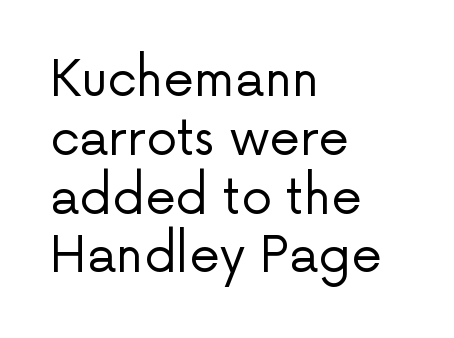
Q: Is the text bold? A: No.
Q: Is the text italic (slanted)? A: No, it is upright.
Q: Is the typeface a serif or a sans-serif typeface? A: Sans-serif.
Q: Is the text underlined? A: No.
Q: How is the paragraph aligned? A: Left-aligned.
Q: Is the spacing between letters normal or unusually wide? A: Normal.
Q: Width (condensed, normal, or wide)? A: Normal.
Q: Stroke contrast? A: Low.
Q: x-height? A: Medium.
Q: Monospaced? A: No.
